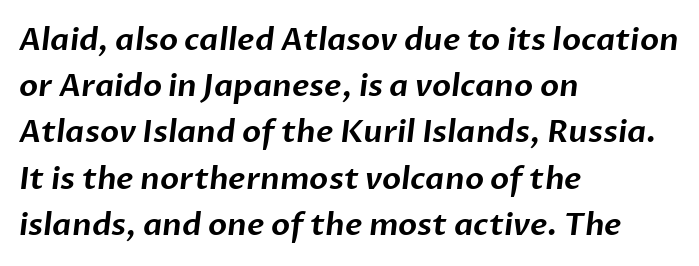
The image shows 31 px sans-serif type; set left-aligned, normal line spacing (1.49x), normal letter spacing, not underlined; low stroke contrast and a medium x-height.
